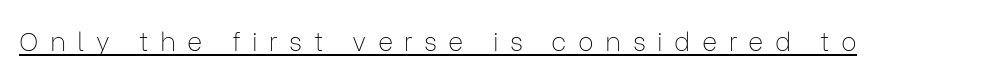
Underlined type. This is the regular roman posture of the typeface. There is plenty of visible air inserted between adjacent glyphs. The strokes carry an ordinary text weight at most.
